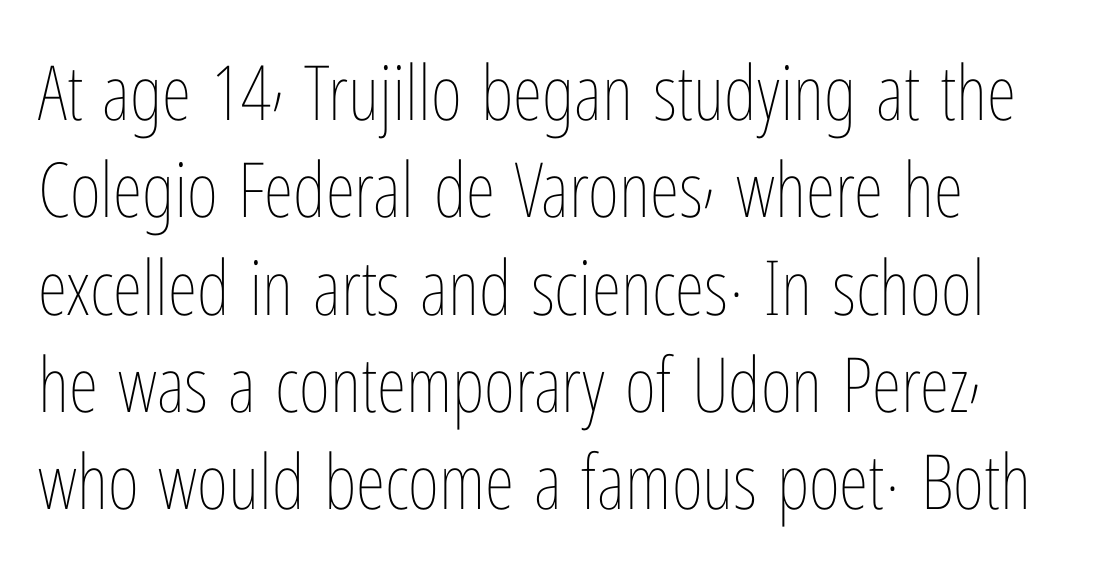
Q: Is the text bold? A: No.
Q: Is the text italic (slanted)? A: No, it is upright.
Q: Is the text underlined? A: No.
Q: Is the spacing between letters normal or unusually wide? A: Normal.
Q: Is the spacing between lines tight, normal or loose? A: Normal.
Q: Width (condensed, normal, or wide)? A: Condensed.
Q: Stroke contrast? A: Low.
Q: x-height? A: Medium.
Q: Monospaced? A: No.
